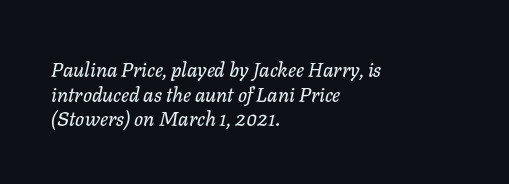
Decoration check: the copy has no underline. A student would call this left alignment; a typographer would say flush left, rag right. Posture: slanted. The horizontal fit of the characters is conventional and even.
